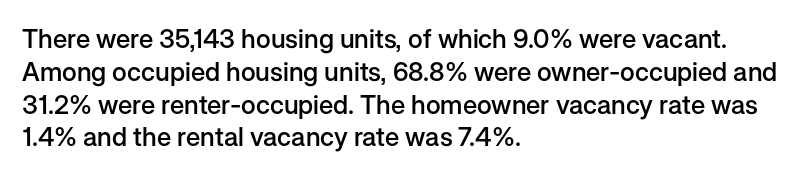
Typesetter's note: demi weight, one step under bold. Casual observation: everything's shoved over to the left. Words float on clear page, feet unadorned. The type sits square on the baseline with zero lean. Evenly set lines give the paragraph a standard silhouette. No extra tracking has been applied to these lines.
